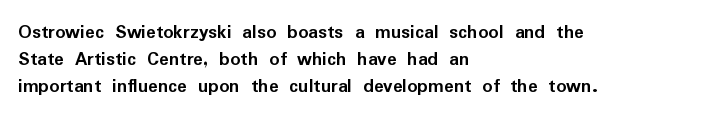
{"italic": "no", "bold": "yes", "underline": "no", "align": "left", "line_spacing": "normal", "line_spacing_ratio": 1.35, "letter_spacing": "normal", "letter_spacing_em": 0.0, "glyph_px": 20}
